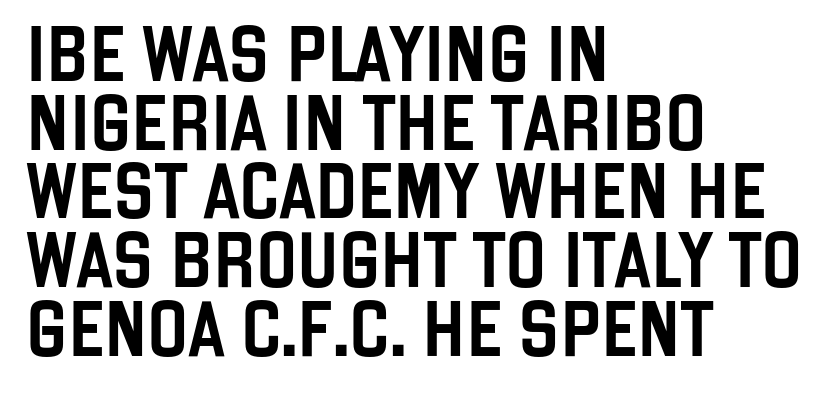
Observe the ordinary spacing: letters are neighbours, not strangers. These lines were composed using upright roman letters. The rag falls on the right side of this text block. This block has exactly the height ordinary leading produces. Lines of text with bare space underneath.
